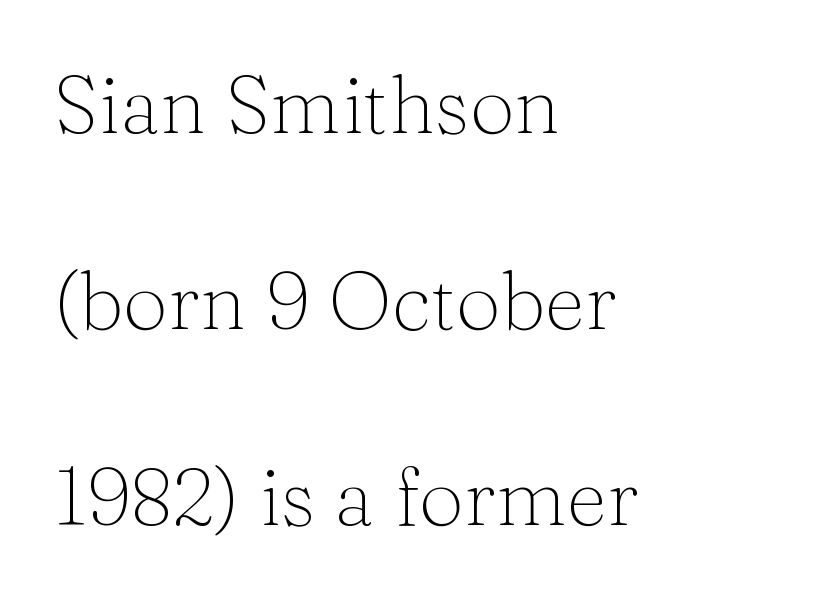
Does extra space separate the letters? No, they use regular spacing. Is there much room between lines? Yes — plenty of vertical air separates them. Any mark beneath the type? The region is blank. Do the letters lean? They stand straight.
